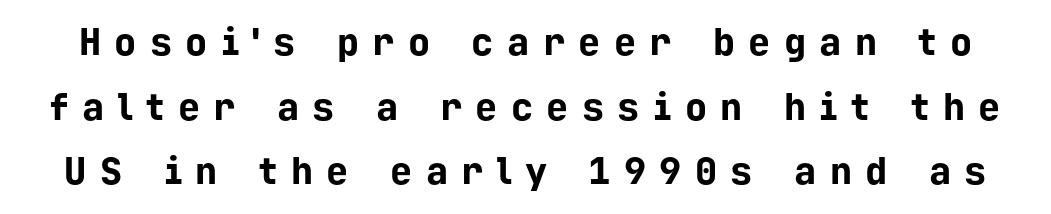
The image shows 37 px bold sans-serif type, upright, monospaced; set line spacing 1.75x, unusually wide letter spacing (+0.36 em), not underlined; low stroke contrast and a medium x-height.
